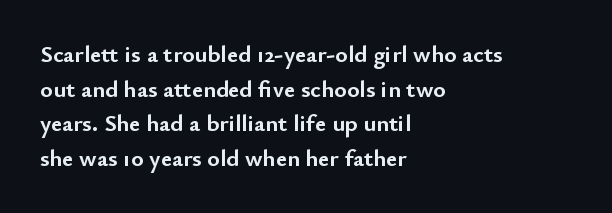
Rule under the text: the space is simply empty. Nothing unusual about the tracking: characters are spaced as the font intends. Leading: standard. This sample uses an upright cut, with every glyph sitting square on the baseline. Set as a true bold cut, around the 700 mark. Line beginnings align vertically; line endings do not.
